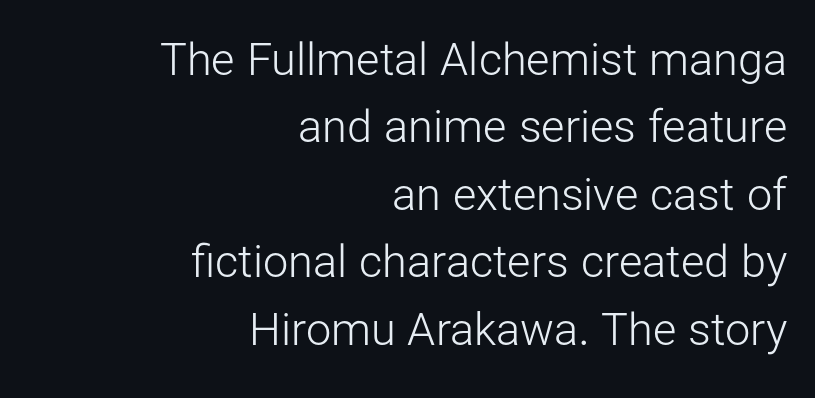
The image shows 45 px light sans-serif type, upright; set right-aligned, normal line spacing (1.5x), normal letter spacing, not underlined; low stroke contrast and a medium x-height.
